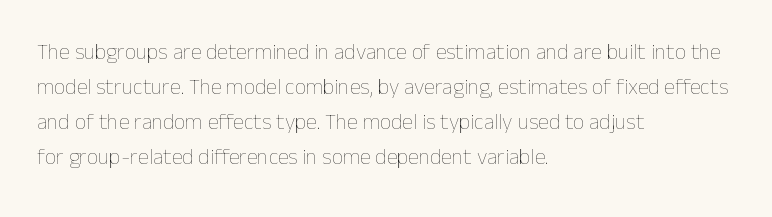
Q: Is the text bold? A: No.
Q: Is the text italic (slanted)? A: No, it is upright.
Q: Is the text underlined? A: No.
Q: How is the paragraph aligned? A: Left-aligned.
Q: Is the spacing between letters normal or unusually wide? A: Normal.
Q: Is the spacing between lines tight, normal or loose? A: Normal.
